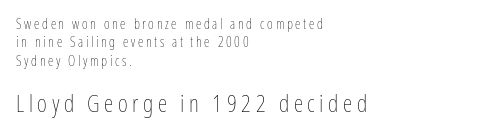
Stem width sits at or under what a default text font uses. Vertically, the passage feels balanced, rows spaced as you'd expect. This rendering features lettering with no underline. Layout note: lines flush left. If you squint, the bottom block still reads clearly — it's the larger of the two. Unlike italic type, these characters show no tilt at all.
